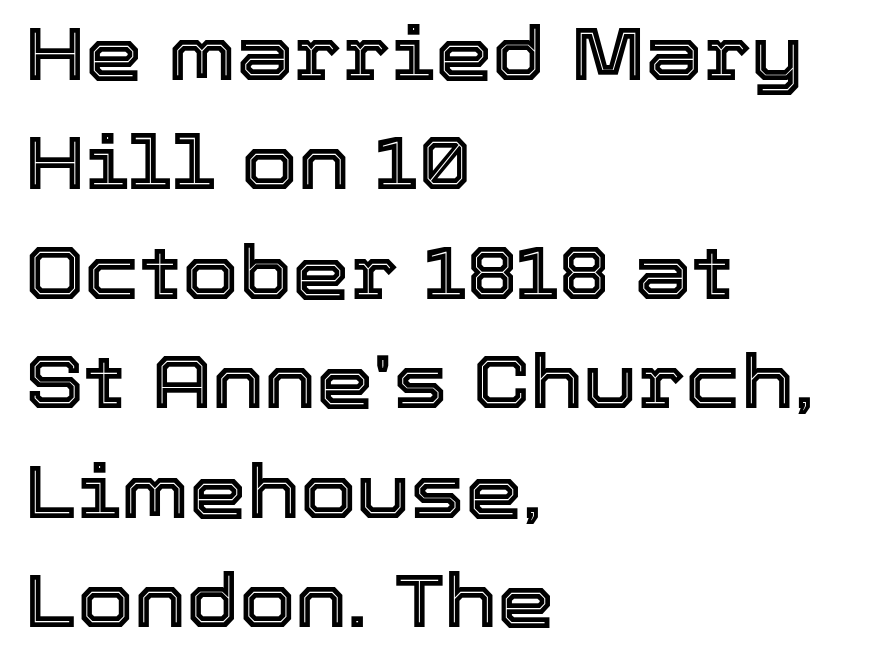
{"italic": "no", "width": "normal", "x_height": "medium", "monospaced": "no", "underline": "no", "align": "left", "line_spacing": "normal", "line_spacing_ratio": 1.5, "letter_spacing": "normal", "letter_spacing_em": 0.0, "glyph_px": 73}
